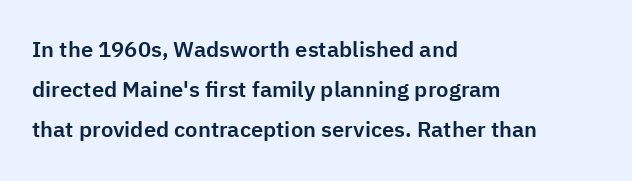
{"italic": "no", "underline": "no", "align": "left", "line_spacing_ratio": 1.81, "letter_spacing": "normal", "letter_spacing_em": 0.0, "glyph_px": 22}
